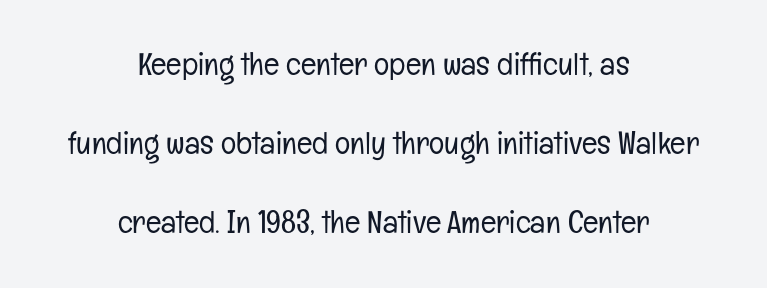
{"serif": "no", "italic": "no", "bold": "no", "weight": "light", "width": "condensed", "stroke_contrast": "low", "x_height": "medium", "monospaced": "no", "underline": "no", "align": "center", "line_spacing": "loose", "line_spacing_ratio": 2.47, "letter_spacing": "normal", "letter_spacing_em": 0.0, "glyph_px": 32}
